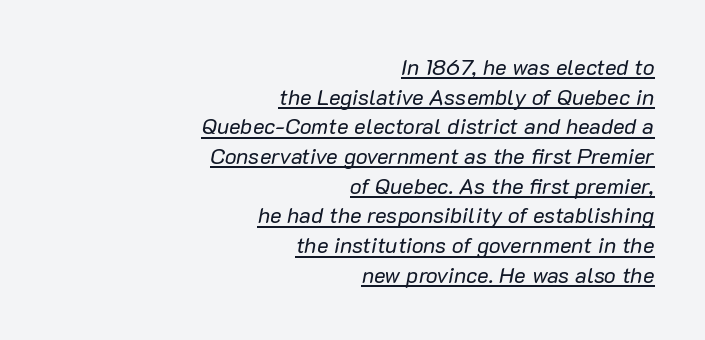
The image shows 22 px text type, italic (leaning right); set right-aligned, normal line spacing (1.35x), normal letter spacing, underlined.
